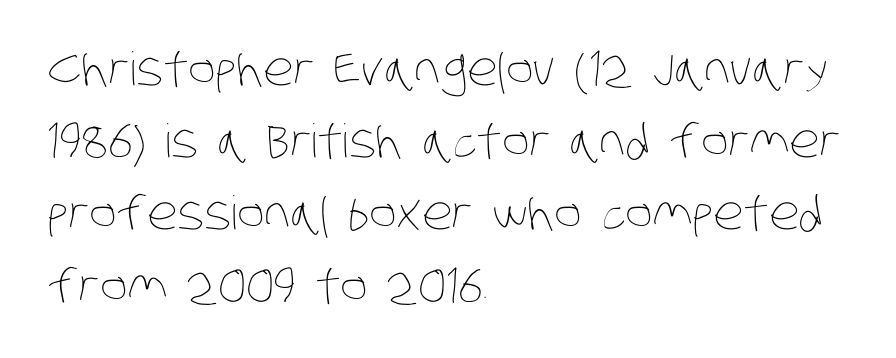
{"bold": "no", "weight": "thin", "width": "condensed", "stroke_contrast": "low", "x_height": "large", "monospaced": "no", "underline": "no", "align": "left", "line_spacing": "normal", "line_spacing_ratio": 1.57, "letter_spacing": "normal", "letter_spacing_em": 0.0, "glyph_px": 46}
